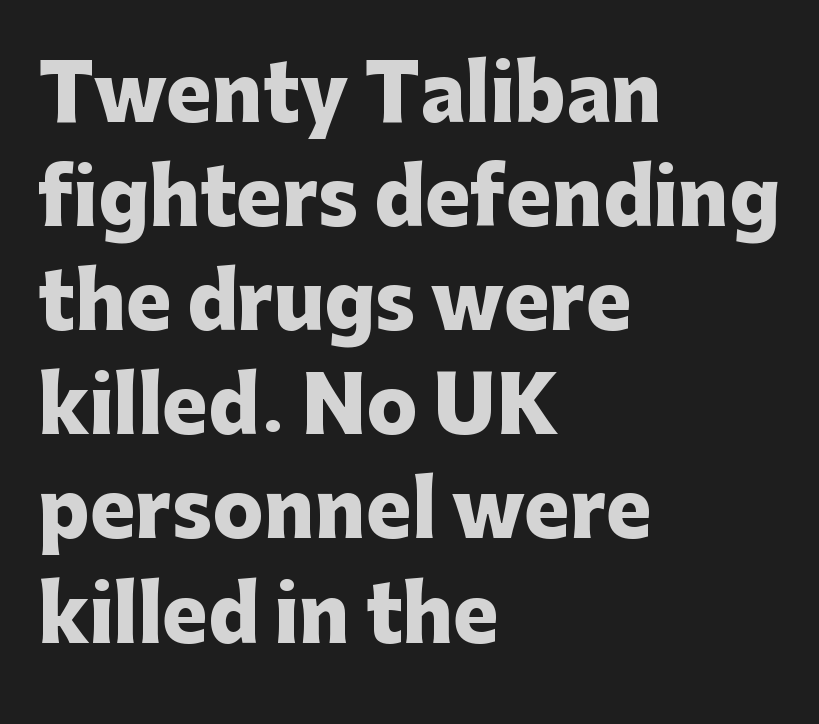
The image shows 76 px heavy sans-serif type, upright; set left-aligned, normal line spacing (1.37x), normal letter spacing, not underlined; low stroke contrast and a medium x-height.
